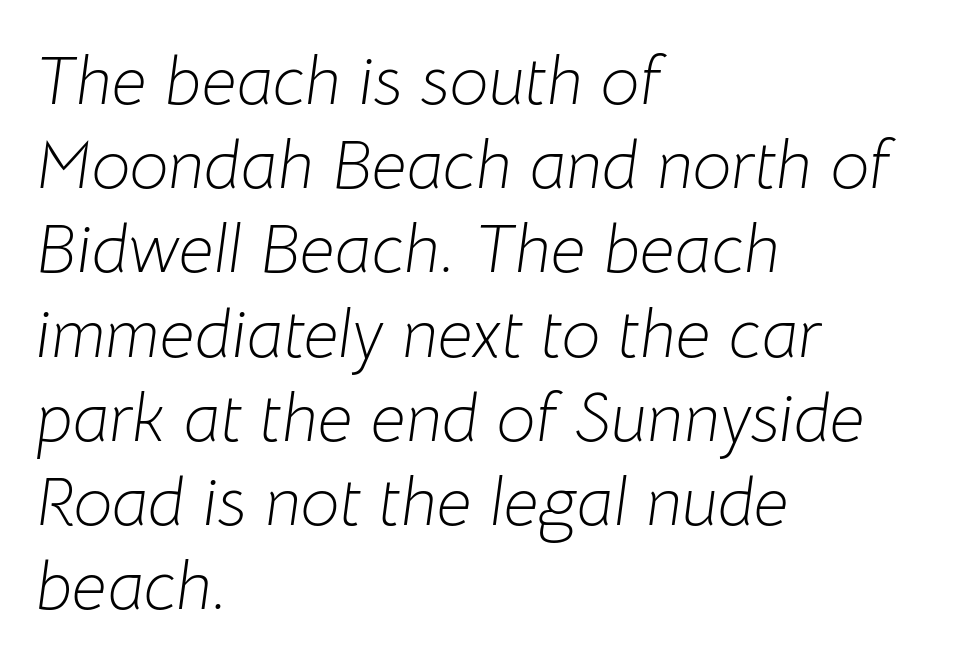
The lines are quadded left. The rendering keeps characters at their native spacing. The typesetting does not lean heavy: it is not bold. This is oblique type, the kind used for emphasis or titles. Do the characters align in a grid? No, the font is proportional. Nobody drew a line under any word here.
